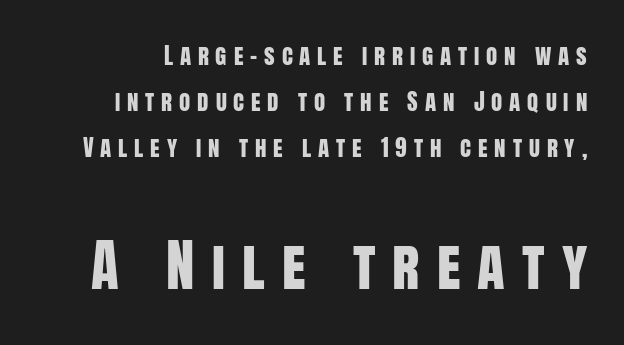
{"serif": "no", "italic": "no", "width": "condensed", "stroke_contrast": "low", "x_height": "large", "monospaced": "no", "underline": "no", "line_spacing": "loose", "line_spacing_ratio": 2.0, "letter_spacing": "wide", "letter_spacing_em": 0.3, "larger_block": "second", "size_ratio": 2.48, "glyph_px": 57}
